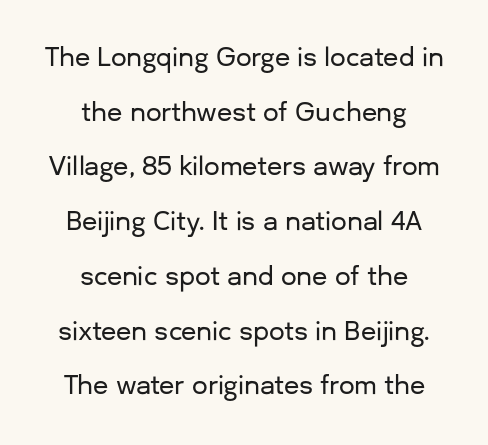
The image shows 25 px text type, upright; set centered, loose line spacing (2.19x), normal letter spacing, not underlined.
